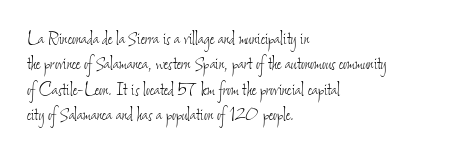
{"bold": "no", "underline": "no", "align": "left", "line_spacing_ratio": 1.21, "letter_spacing": "normal", "letter_spacing_em": 0.0, "glyph_px": 21}
